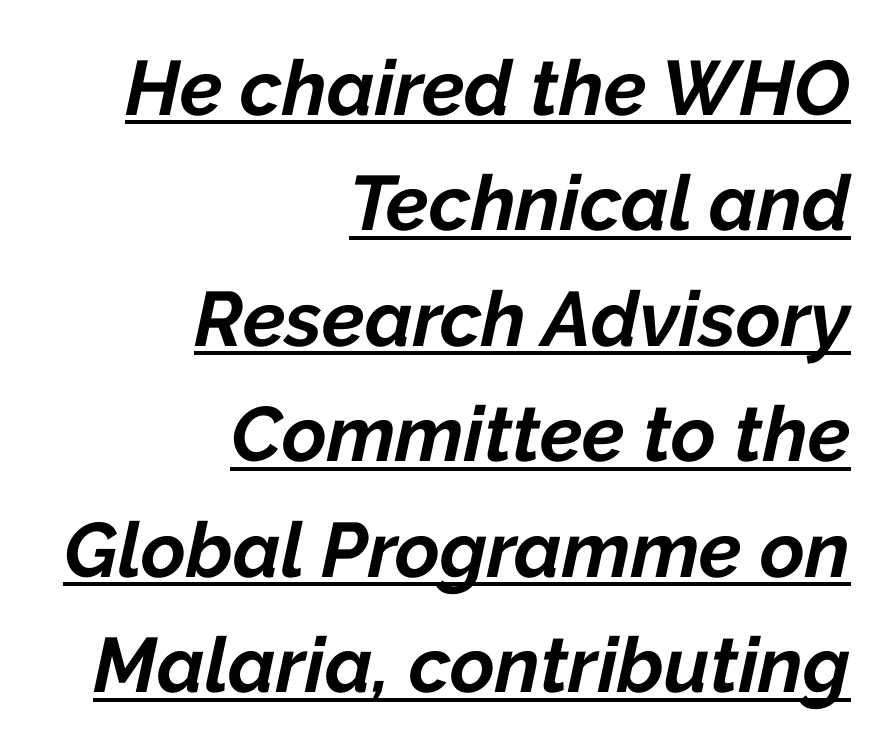
The image shows 77 px bold type, italic (leaning right); set right-aligned, normal line spacing (1.5x), normal letter spacing, underlined; low stroke contrast and a medium x-height.
